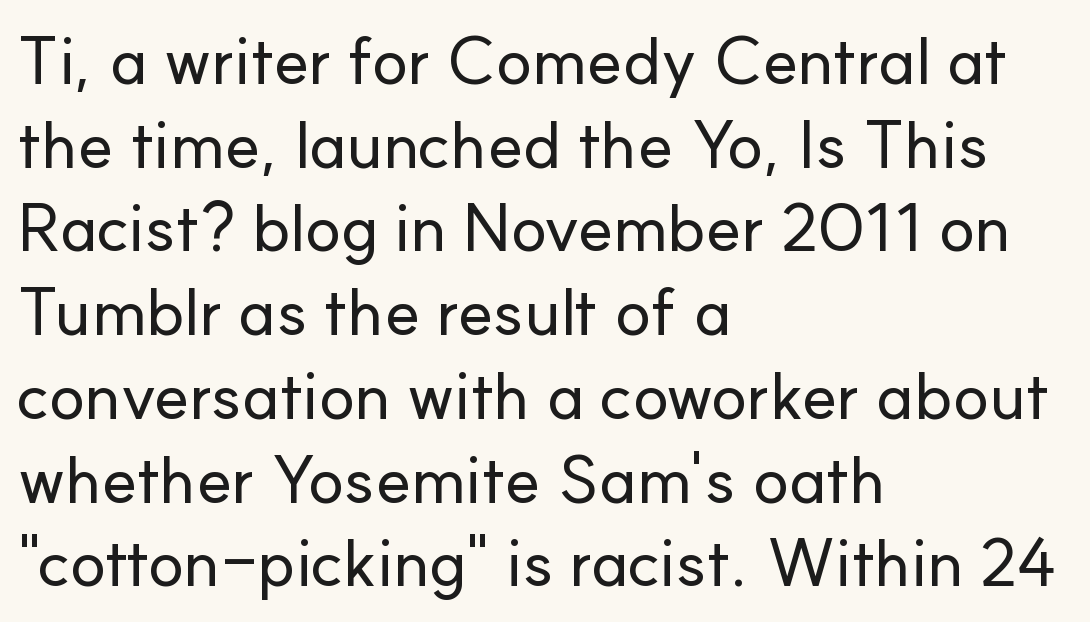
Q: Is the text italic (slanted)? A: No, it is upright.
Q: Is the typeface a serif or a sans-serif typeface? A: Sans-serif.
Q: Is the text underlined? A: No.
Q: How is the paragraph aligned? A: Left-aligned.
Q: Is the spacing between letters normal or unusually wide? A: Normal.
Q: Is the spacing between lines tight, normal or loose? A: Normal.
Q: Width (condensed, normal, or wide)? A: Normal.
Q: Stroke contrast? A: Low.
Q: x-height? A: Small.
Q: Monospaced? A: No.
